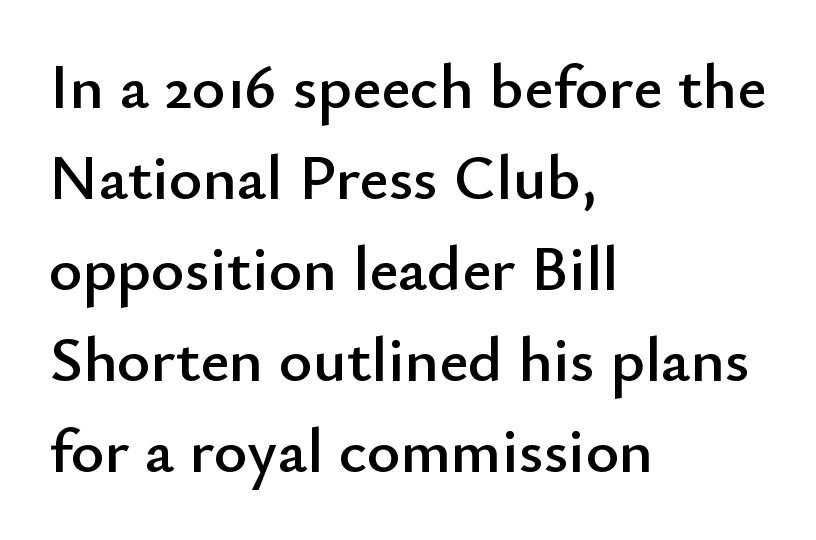
Q: Is the text italic (slanted)? A: No, it is upright.
Q: Is the typeface a serif or a sans-serif typeface? A: Sans-serif.
Q: Is the text underlined? A: No.
Q: How is the paragraph aligned? A: Left-aligned.
Q: Is the spacing between letters normal or unusually wide? A: Normal.
Q: Is the spacing between lines tight, normal or loose? A: Normal.
Q: Width (condensed, normal, or wide)? A: Normal.
Q: Stroke contrast? A: Low.
Q: x-height? A: Small.
Q: Monospaced? A: No.
